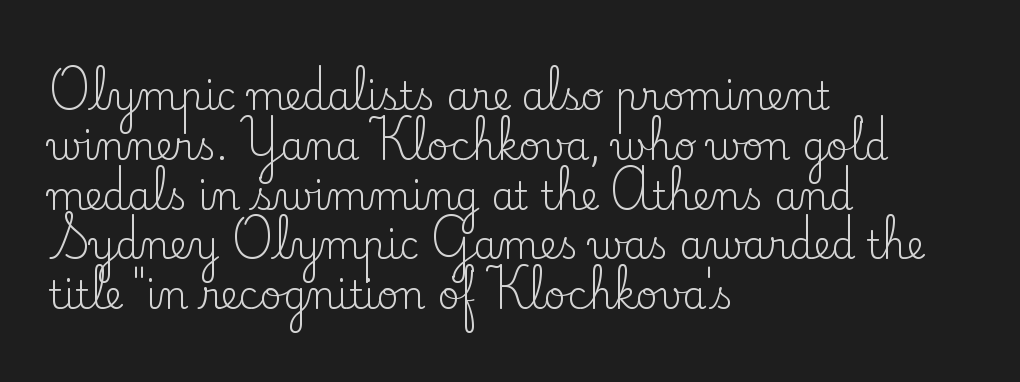
{"italic": "no", "bold": "no", "weight": "regular", "width": "normal", "stroke_contrast": "low", "x_height": "small", "monospaced": "no", "underline": "no", "align": "left", "line_spacing": "normal", "line_spacing_ratio": 1.31, "letter_spacing": "normal", "letter_spacing_em": 0.0, "glyph_px": 38}
